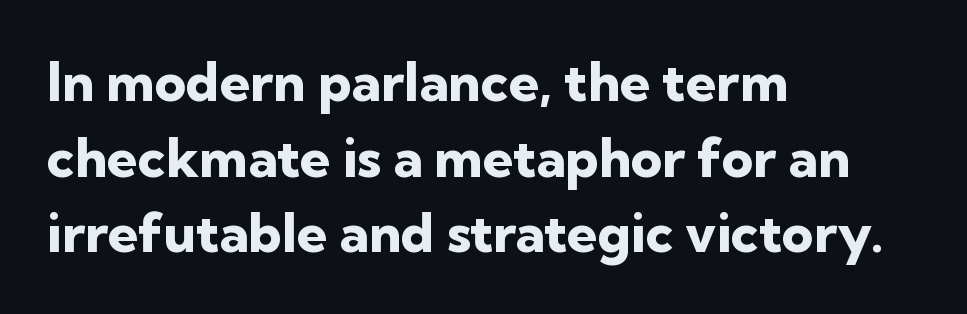
Weight check: bold — yes, fully. Nobody drew a line under any word here. These lines are rendered in a variable-pitch font. Observe the ordinary spacing: letters are neighbours, not strangers.
